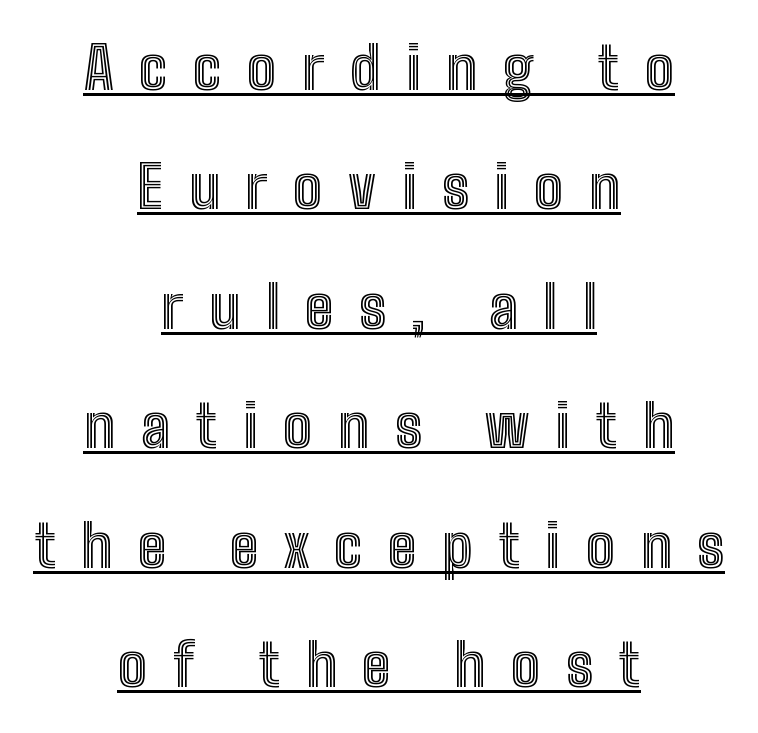
Q: Is the text italic (slanted)? A: No, it is upright.
Q: Is the text underlined? A: Yes.
Q: How is the paragraph aligned? A: Centered.
Q: Is the spacing between letters normal or unusually wide? A: Unusually wide.
Q: Is the spacing between lines tight, normal or loose? A: Loose.
Q: Width (condensed, normal, or wide)? A: Condensed.
Q: x-height? A: Medium.
Q: Monospaced? A: No.
